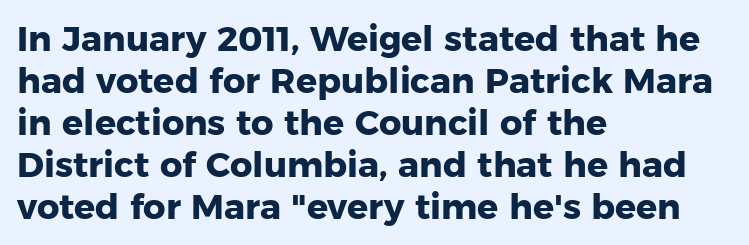
The image shows 35 px heavy sans-serif type, upright; set left-aligned, line spacing 1.2x, normal letter spacing, not underlined; low stroke contrast and a medium x-height.
